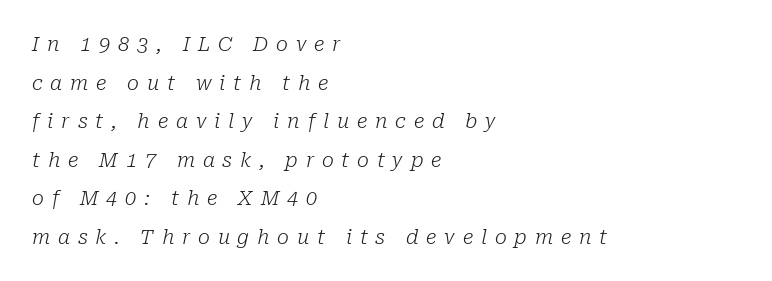
Q: Is the text bold? A: No.
Q: Is the text italic (slanted)? A: Yes, it leans right by about 10 degrees.
Q: Is the text underlined? A: No.
Q: How is the paragraph aligned? A: Left-aligned.
Q: Is the spacing between letters normal or unusually wide? A: Unusually wide.
Q: Is the spacing between lines tight, normal or loose? A: Loose.
